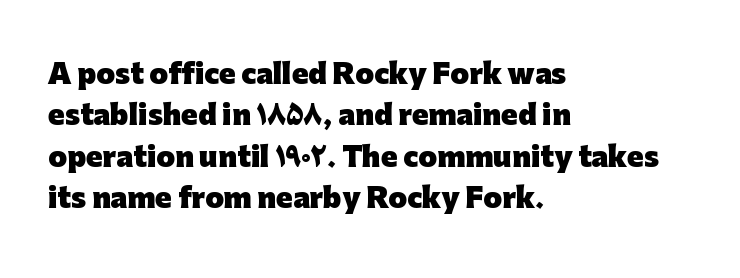
The image shows 27 px bold type, upright; set left-aligned, normal line spacing (1.53x), normal letter spacing, not underlined.
